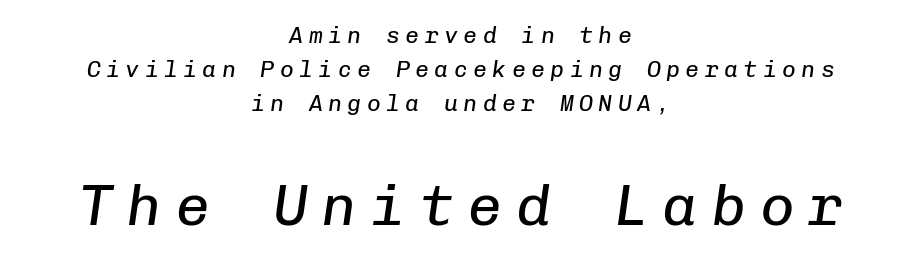
The area under the type is left untouched. Note the uniform advance width — an 'i' takes as much space as an 'm'. Block two is the big one; block one sits smaller above it. There's an unmistakable incline to the writing here. How would I describe the line gaps? Plain and ordinary.
